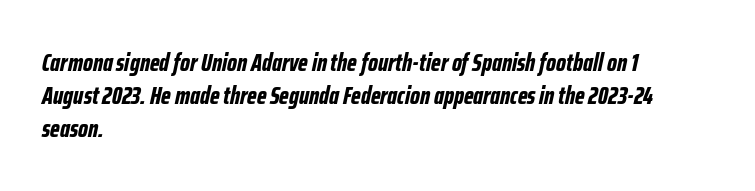
The image shows 25 px bold type, italic (leaning right); set left-aligned, normal line spacing (1.33x), normal letter spacing, not underlined.
